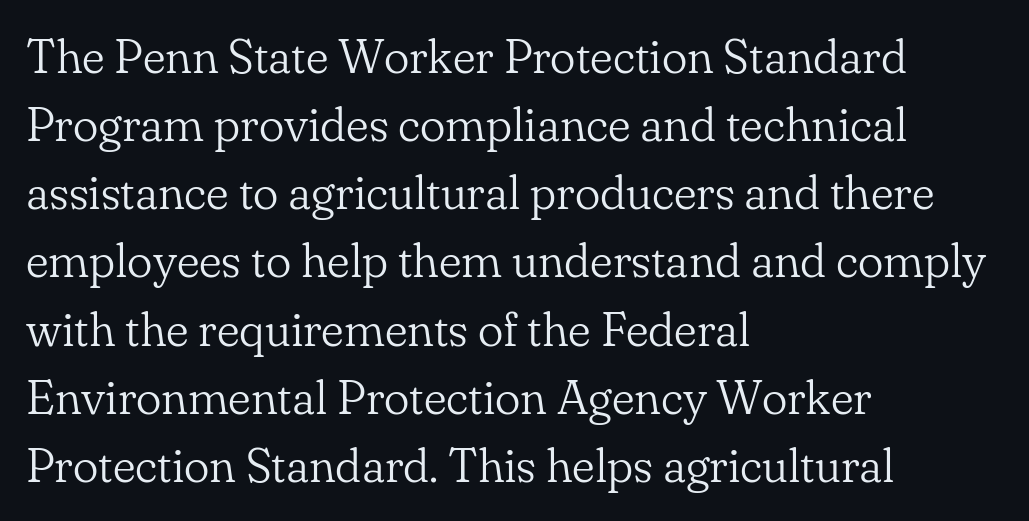
{"serif": "yes", "italic": "no", "bold": "no", "weight": "light", "width": "normal", "stroke_contrast": "low", "x_height": "small", "monospaced": "no", "underline": "no", "align": "left", "line_spacing": "normal", "line_spacing_ratio": 1.42, "letter_spacing": "normal", "letter_spacing_em": 0.0, "glyph_px": 48}
